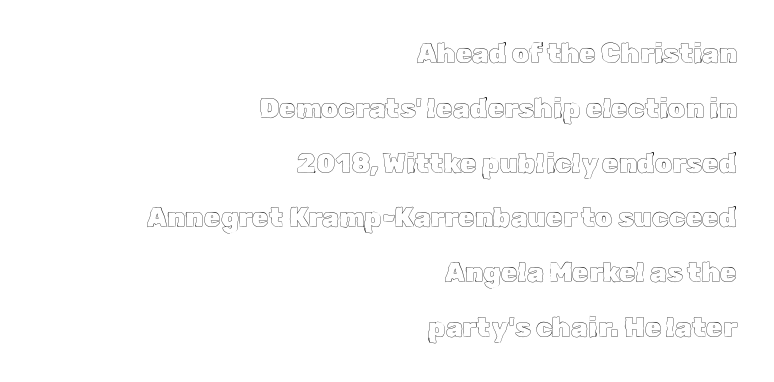
{"italic": "no", "underline": "no", "align": "right", "line_spacing": "loose", "line_spacing_ratio": 2.03, "letter_spacing": "normal", "letter_spacing_em": 0.0, "glyph_px": 27}
